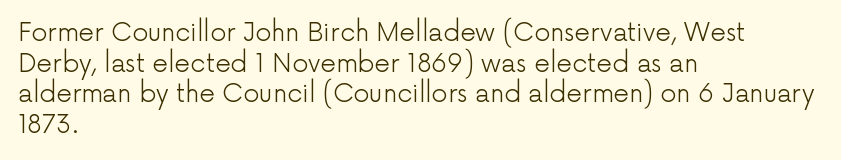
Q: Is the text bold? A: No.
Q: Is the text italic (slanted)? A: No, it is upright.
Q: Is the text underlined? A: No.
Q: How is the paragraph aligned? A: Left-aligned.
Q: Is the spacing between letters normal or unusually wide? A: Normal.
